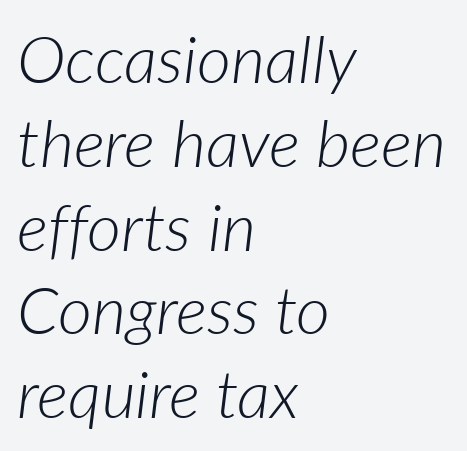
Bare-footed words on every line. No heavy texture on the line: the type isn't bold. Each word holds together tightly as a unit, with standard inter-letter gaps. The text block is weighted toward the left margin, trailing off unevenly rightward.
